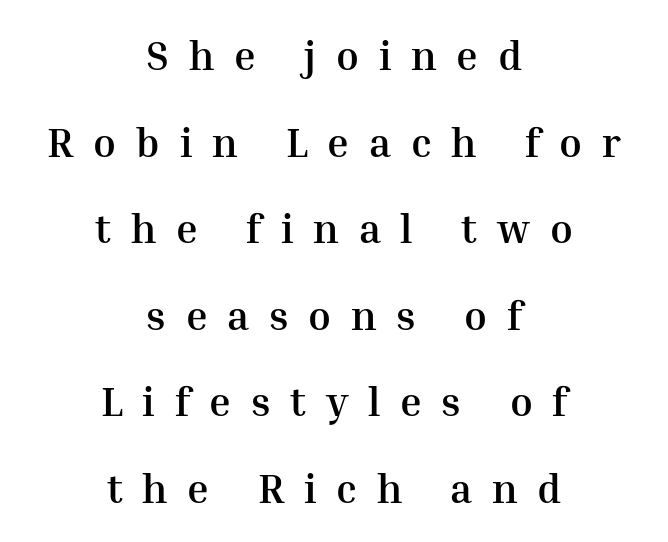
Q: Is the text bold? A: Yes.
Q: Is the text italic (slanted)? A: No, it is upright.
Q: Is the typeface a serif or a sans-serif typeface? A: Serif.
Q: Is the text underlined? A: No.
Q: How is the paragraph aligned? A: Centered.
Q: Is the spacing between letters normal or unusually wide? A: Unusually wide.
Q: Is the spacing between lines tight, normal or loose? A: Loose.
Q: Width (condensed, normal, or wide)? A: Normal.
Q: Stroke contrast? A: Medium.
Q: x-height? A: Medium.
Q: Monospaced? A: No.
